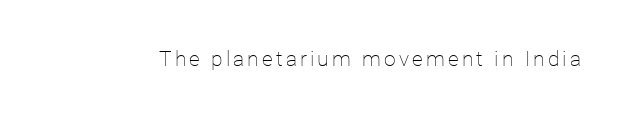
The image shows 21 px text type, upright; set not underlined.
